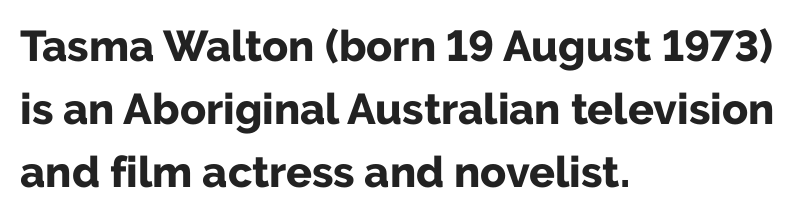
A dark, heavy texture on the line: the type is bold. Style check: upright. Each line starts at the same left margin while the right side varies. Horizontal bands of white between lines are of average thickness.
